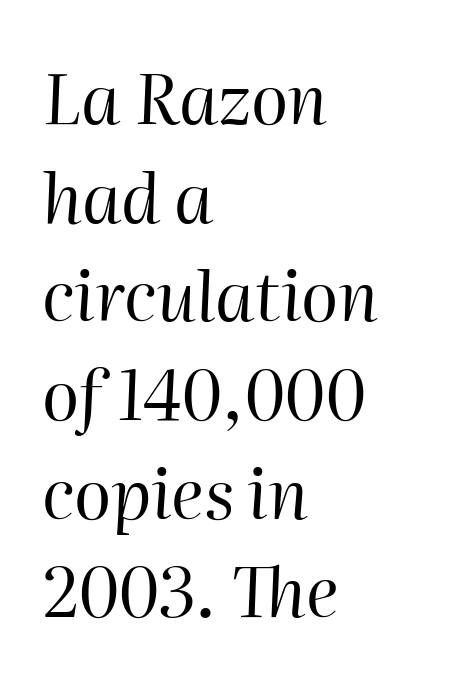
{"italic": "yes", "lean": "right", "slant_degrees": 2, "bold": "no", "weight": "regular", "width": "normal", "stroke_contrast": "high", "x_height": "medium", "monospaced": "no", "underline": "no", "align": "left", "line_spacing": "normal", "line_spacing_ratio": 1.43, "letter_spacing": "normal", "letter_spacing_em": 0.0, "glyph_px": 69}
